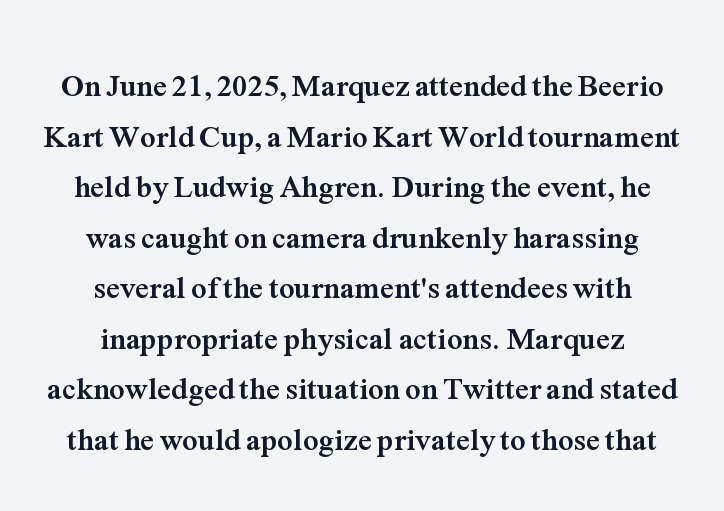
{"serif": "yes", "italic": "no", "bold": "yes", "weight": "semibold", "width": "normal", "stroke_contrast": "medium", "x_height": "medium", "monospaced": "no", "underline": "no", "align": "center", "line_spacing": "normal", "line_spacing_ratio": 1.63, "letter_spacing": "normal", "letter_spacing_em": 0.0, "glyph_px": 31}
